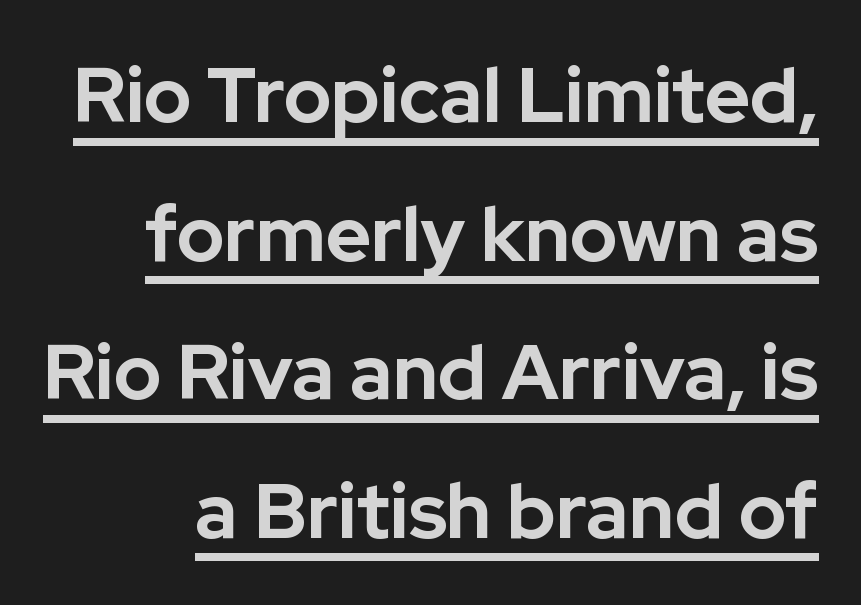
The image shows 77 px bold sans-serif type, upright; set line spacing 1.8x, normal letter spacing, underlined; low stroke contrast and a medium x-height.
